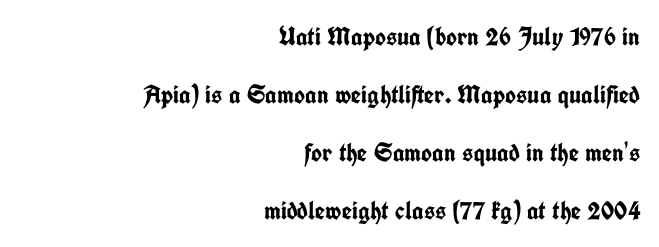
{"italic": "no", "bold": "yes", "underline": "no", "align": "right", "line_spacing": "loose", "line_spacing_ratio": 2.23, "letter_spacing": "normal", "letter_spacing_em": 0.0, "glyph_px": 26}
